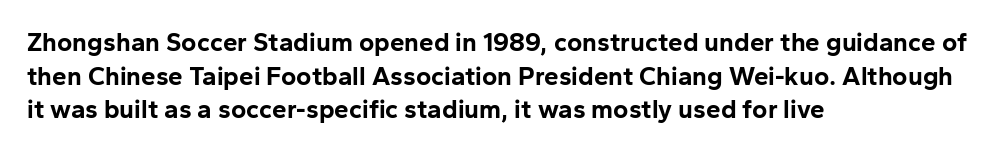
{"italic": "no", "bold": "yes", "underline": "no", "align": "left", "line_spacing": "normal", "line_spacing_ratio": 1.29, "letter_spacing": "normal", "letter_spacing_em": 0.0, "glyph_px": 26}
